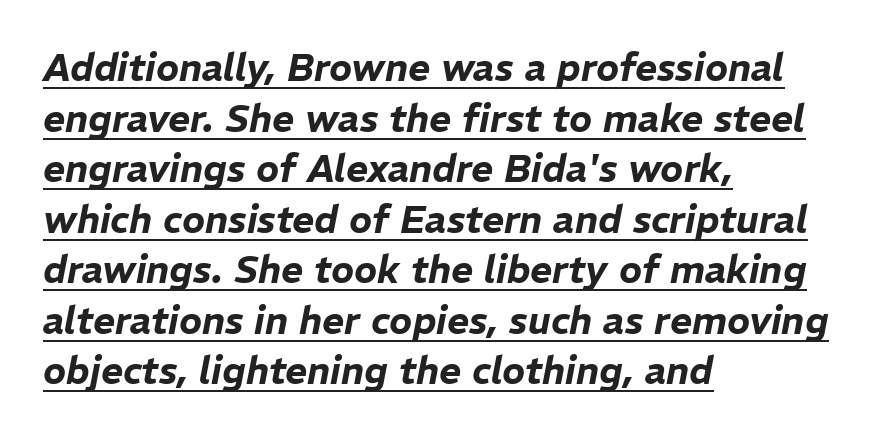
This sample uses an oblique cut, with every glyph tilted off the vertical. Between one letter and the next there's only the usual sliver of space. Decoration check: the copy is underlined. Do the characters align in a grid? No, the font is proportional. Layout note: lines flush left. In terms of leading, this rendering sits right in the middle.
